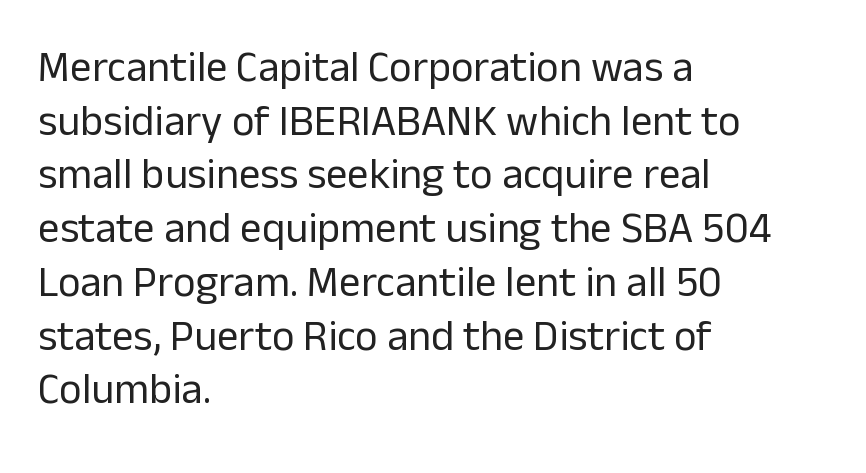
The image shows 43 px regular-weight sans-serif type, upright; set left-aligned, normal line spacing (1.25x), normal letter spacing, not underlined; low stroke contrast and a medium x-height.
